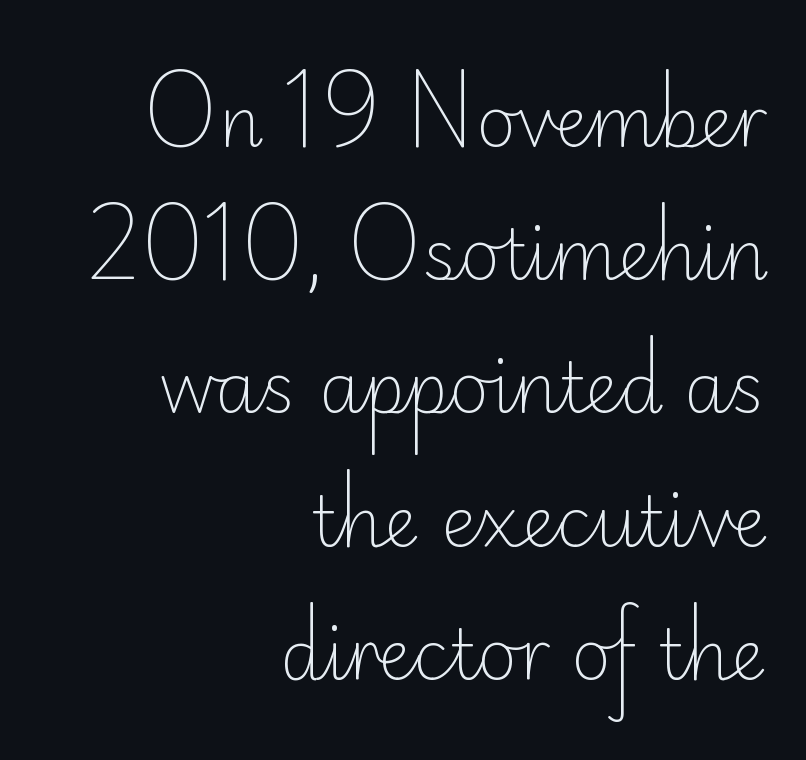
{"serif": "no", "italic": "no", "bold": "no", "weight": "light", "width": "normal", "stroke_contrast": "low", "x_height": "small", "monospaced": "no", "underline": "no", "align": "right", "line_spacing": "loose", "line_spacing_ratio": 1.93, "letter_spacing": "normal", "letter_spacing_em": 0.0, "glyph_px": 69}
